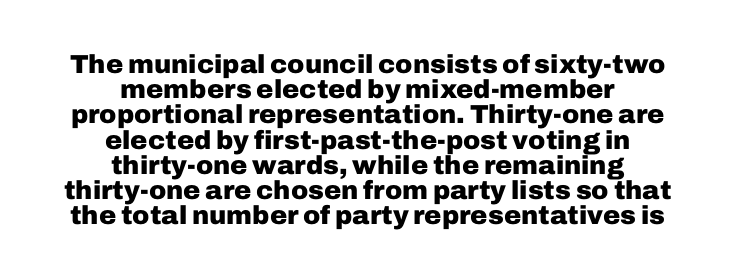
What weight is shown? A full bold with thick strokes. The letterforms sit shoulder to shoulder at normal distance. When letters stand straight like this, we call the style roman or upright. Visually the block forms a symmetrical silhouette, jagged on both flanks. Interline gaps are noticeably narrow in this sample. The string is rendered with underlining switched off.
